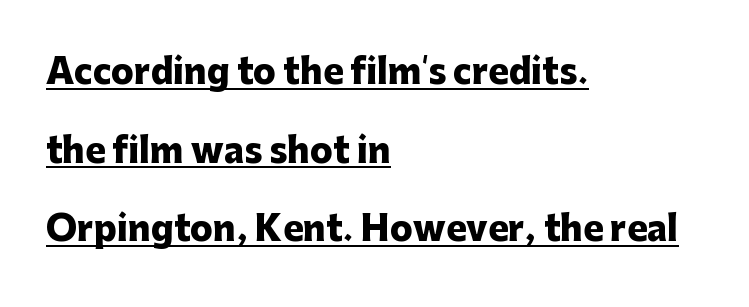
Q: Is the text bold? A: Yes.
Q: Is the text italic (slanted)? A: No, it is upright.
Q: Is the typeface a serif or a sans-serif typeface? A: Sans-serif.
Q: Is the text underlined? A: Yes.
Q: How is the paragraph aligned? A: Left-aligned.
Q: Is the spacing between letters normal or unusually wide? A: Normal.
Q: Is the spacing between lines tight, normal or loose? A: Loose.
Q: Width (condensed, normal, or wide)? A: Normal.
Q: Stroke contrast? A: Low.
Q: x-height? A: Medium.
Q: Monospaced? A: No.
